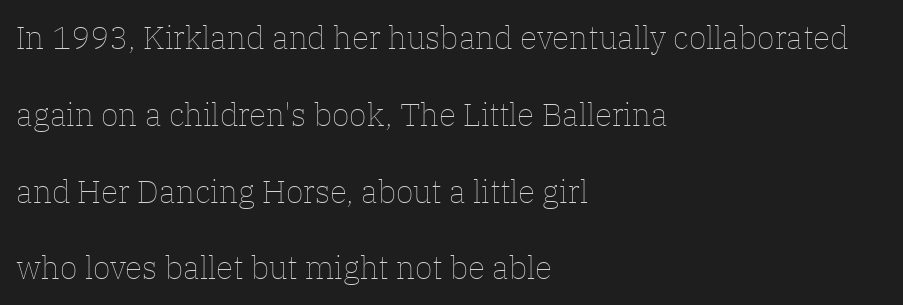
The image shows 32 px thin type, upright; set left-aligned, loose line spacing (2.4x), normal letter spacing, not underlined; low stroke contrast and a medium x-height.
